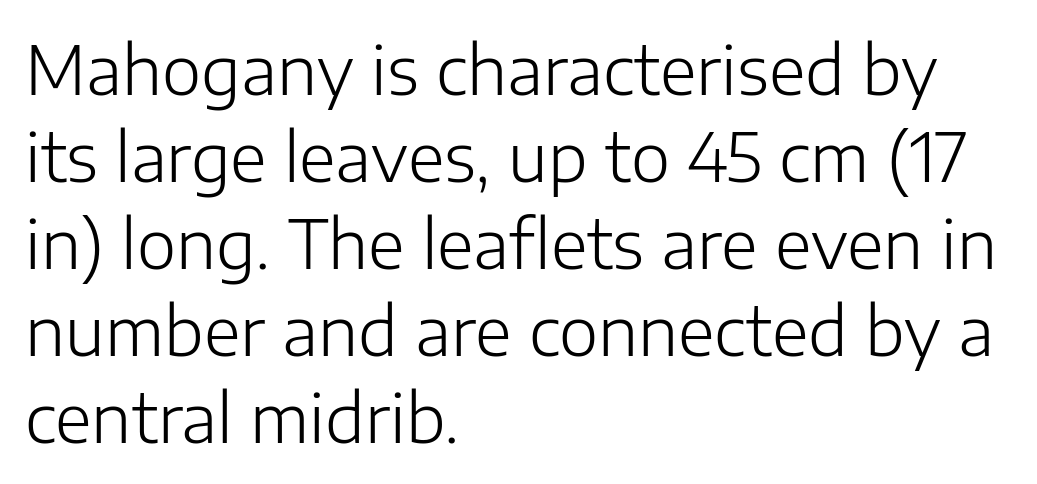
Q: Is the text bold? A: No.
Q: Is the text italic (slanted)? A: No, it is upright.
Q: Is the typeface a serif or a sans-serif typeface? A: Sans-serif.
Q: Is the text underlined? A: No.
Q: How is the paragraph aligned? A: Left-aligned.
Q: Is the spacing between letters normal or unusually wide? A: Normal.
Q: Is the spacing between lines tight, normal or loose? A: Normal.
Q: Width (condensed, normal, or wide)? A: Normal.
Q: Stroke contrast? A: Low.
Q: x-height? A: Medium.
Q: Monospaced? A: No.
